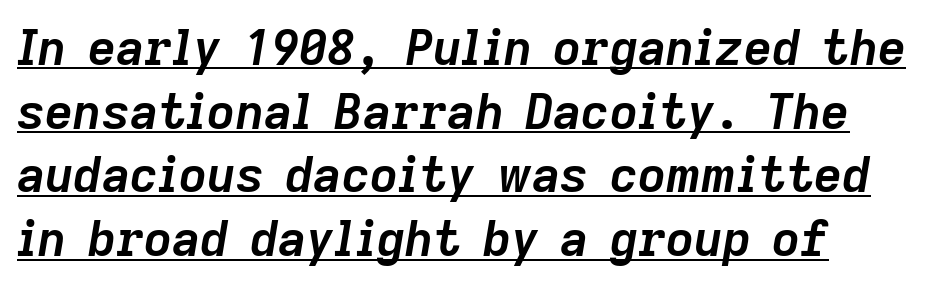
The image shows 49 px semibold type, italic (leaning right); set left-aligned, normal line spacing (1.3x), normal letter spacing, underlined; low stroke contrast and a medium x-height.
